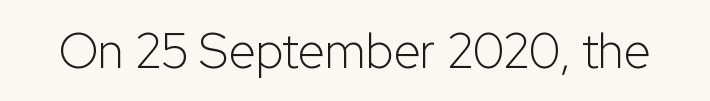
Q: Is the text bold? A: No.
Q: Is the text italic (slanted)? A: No, it is upright.
Q: Is the typeface a serif or a sans-serif typeface? A: Sans-serif.
Q: Is the text underlined? A: No.
Q: Is the spacing between letters normal or unusually wide? A: Normal.
Q: Width (condensed, normal, or wide)? A: Normal.
Q: Stroke contrast? A: Low.
Q: x-height? A: Medium.
Q: Monospaced? A: No.
